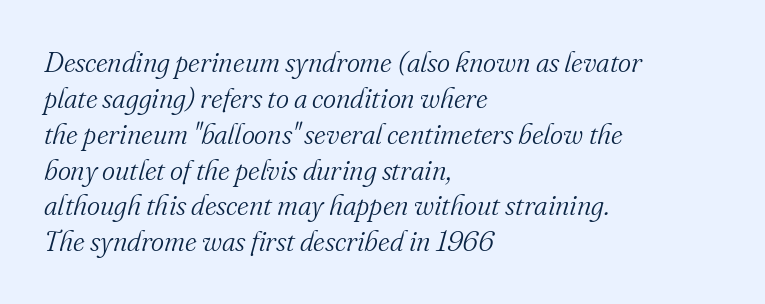
Q: Is the text bold? A: No.
Q: Is the text italic (slanted)? A: Yes, it leans right by about 16 degrees.
Q: Is the typeface a serif or a sans-serif typeface? A: Serif.
Q: Is the text underlined? A: No.
Q: How is the paragraph aligned? A: Left-aligned.
Q: Is the spacing between letters normal or unusually wide? A: Normal.
Q: Is the spacing between lines tight, normal or loose? A: Normal.
Q: Width (condensed, normal, or wide)? A: Normal.
Q: Stroke contrast? A: Medium.
Q: x-height? A: Small.
Q: Monospaced? A: No.
